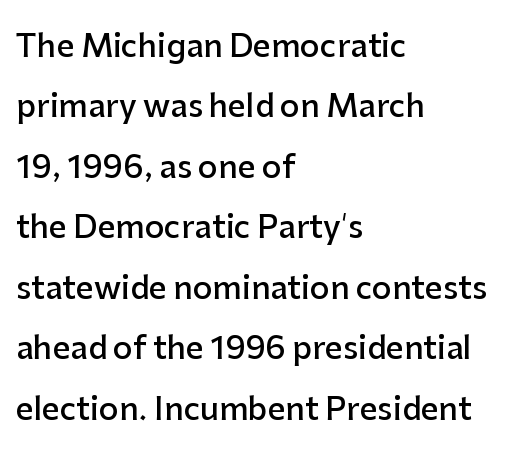
{"serif": "no", "italic": "no", "bold": "semi", "weight": "semibold", "width": "normal", "stroke_contrast": "low", "x_height": "medium", "monospaced": "no", "underline": "no", "align": "left", "line_spacing": "loose", "line_spacing_ratio": 1.95, "letter_spacing": "normal", "letter_spacing_em": 0.0, "glyph_px": 31}
